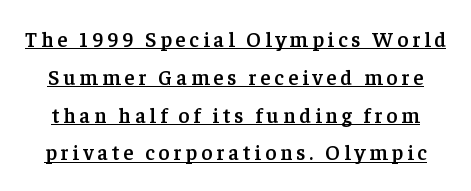
This is moderately heavy type, rendered in semibold. Somebody hit Ctrl+U on this one — the words are underlined. The lettering holds an erect, upright posture throughout.
